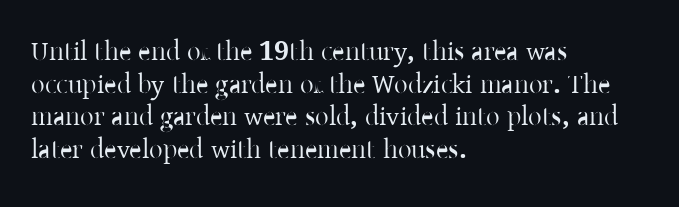
The image shows 27 px text type, upright; set left-aligned, line spacing 1.21x, normal letter spacing, not underlined.
